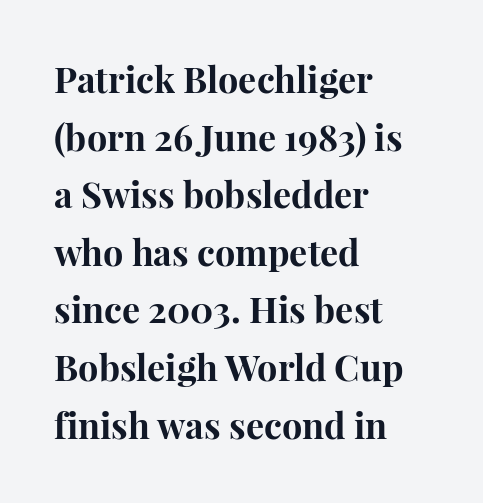
A normal amount of white space separates one row of letters from the next. Look at the bottom of the vertical strokes: they flare into serifs here. Character widths vary here, with narrow letters taking less room than wide ones. No italicization has been applied; the sample stays upright.
